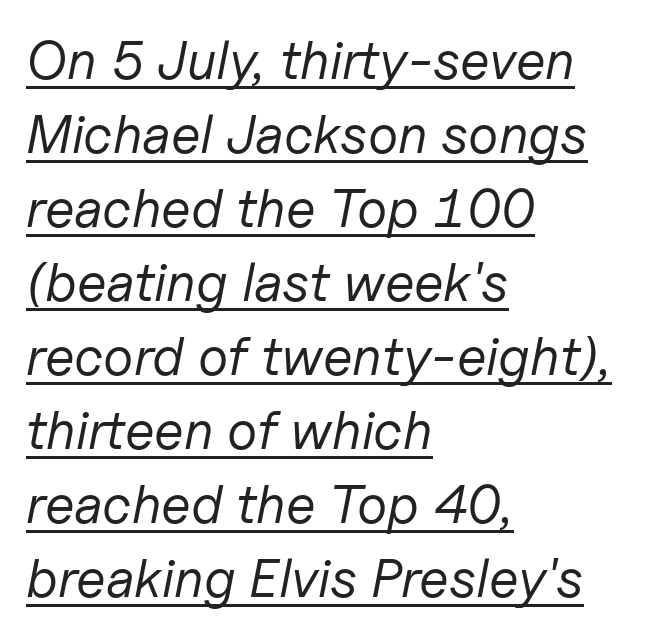
Quick note: italic. Normally led — the rows are evenly, conventionally spaced. Somebody hit Ctrl+U on this one — the words are underlined. Ink coverage per letter is moderate at most. Is the block centered? No — it sits flush against the left margin.
